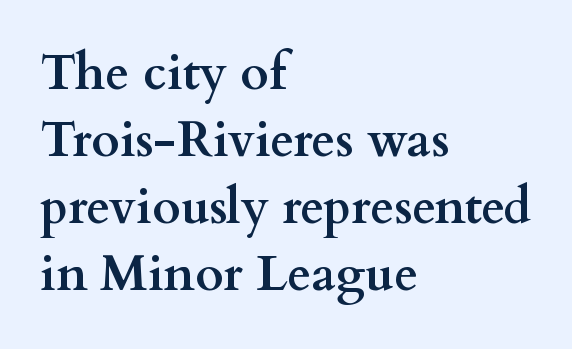
Q: Is the text bold? A: Yes.
Q: Is the text italic (slanted)? A: No, it is upright.
Q: Is the typeface a serif or a sans-serif typeface? A: Serif.
Q: Is the text underlined? A: No.
Q: How is the paragraph aligned? A: Left-aligned.
Q: Is the spacing between letters normal or unusually wide? A: Normal.
Q: Is the spacing between lines tight, normal or loose? A: Normal.
Q: Width (condensed, normal, or wide)? A: Wide.
Q: Stroke contrast? A: Medium.
Q: x-height? A: Small.
Q: Monospaced? A: No.
